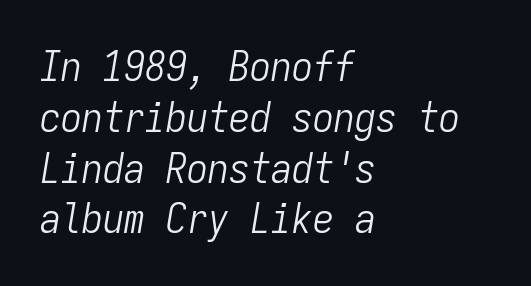
The image shows 42 px light, condensed type, italic (leaning right), monospaced; set left-aligned, line spacing 1.21x, normal letter spacing, not underlined; low stroke contrast and a medium x-height.
